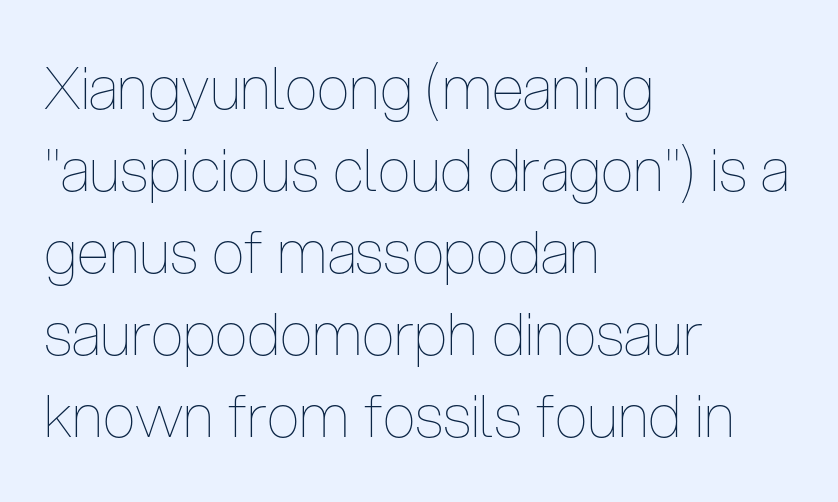
{"italic": "no", "bold": "no", "weight": "thin", "width": "condensed", "stroke_contrast": "low", "x_height": "medium", "monospaced": "no", "underline": "no", "align": "left", "line_spacing": "normal", "line_spacing_ratio": 1.39, "letter_spacing": "normal", "letter_spacing_em": 0.0, "glyph_px": 59}
